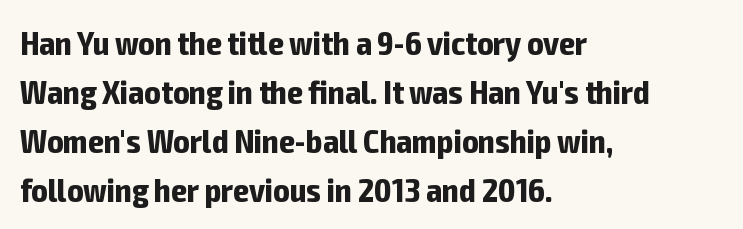
The glyphs have the mass of a bold cut. The letters stand straight up with perfectly vertical stems. You could not count columns in this text — the font is proportionally spaced. Quick note: interline space is typical. Glance below the letters and you will spot only blank space.
